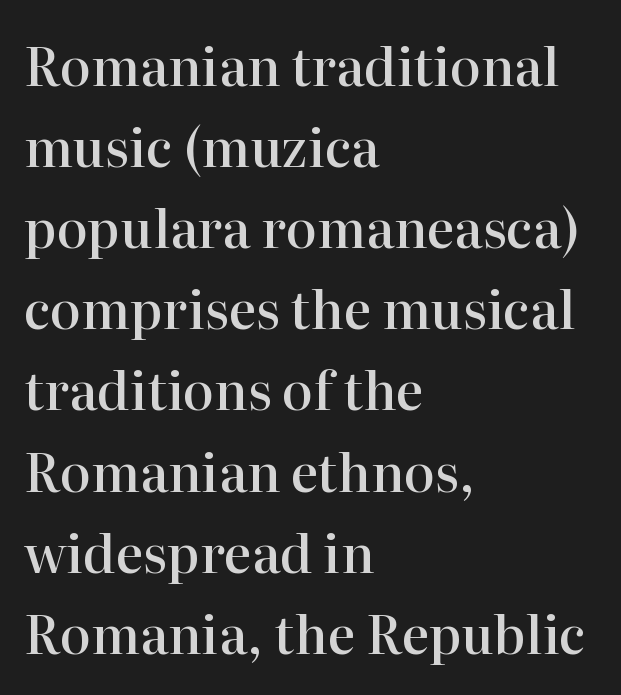
The image shows 52 px semibold serif type, upright; set left-aligned, normal line spacing (1.56x), normal letter spacing, not underlined; high stroke contrast and a medium x-height.
